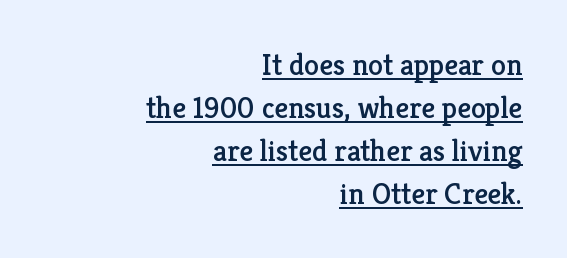
The image shows 30 px serif type, upright; set right-aligned, normal line spacing (1.43x), normal letter spacing, underlined; low stroke contrast and a medium x-height.
